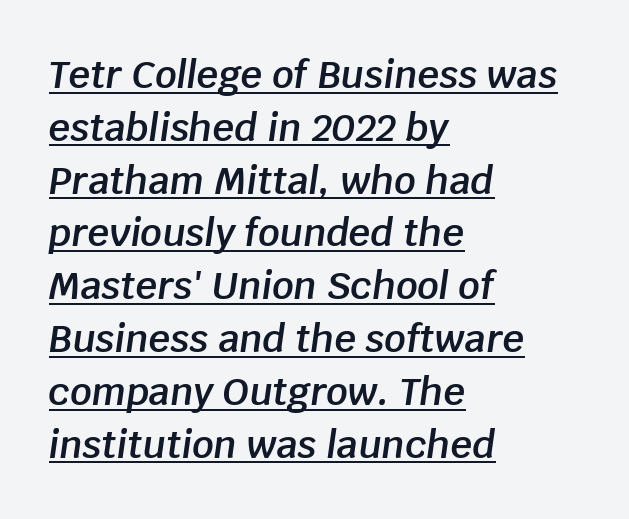
{"italic": "yes", "lean": "right", "slant_degrees": 8, "bold": "semi", "weight": "semibold", "width": "normal", "stroke_contrast": "low", "x_height": "large", "monospaced": "no", "underline": "yes", "align": "left", "line_spacing": "normal", "line_spacing_ratio": 1.39, "letter_spacing": "normal", "letter_spacing_em": 0.0, "glyph_px": 38}
